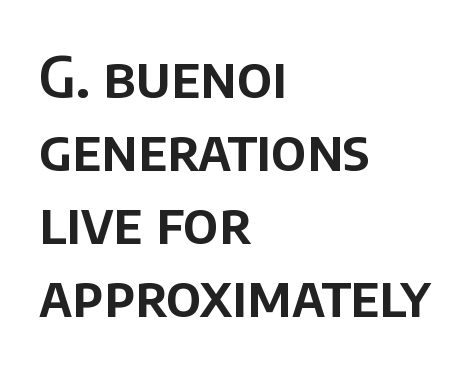
The strip under each line holds only bare page. You could call the tracking neutral — neither tight nor loose. This sample uses an upright cut, with every glyph sitting square on the baseline. These lines are set flush left with a ragged right edge. Baseline-to-baseline distance is the conventional proportion of letter height.
